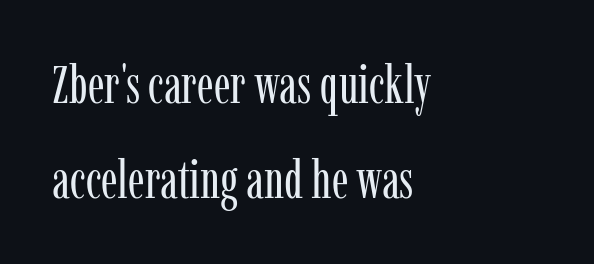
{"serif": "yes", "italic": "no", "bold": "no", "weight": "regular", "width": "condensed", "stroke_contrast": "low", "x_height": "medium", "monospaced": "no", "underline": "no", "align": "left", "line_spacing_ratio": 1.79, "letter_spacing": "normal", "letter_spacing_em": 0.0, "glyph_px": 53}
